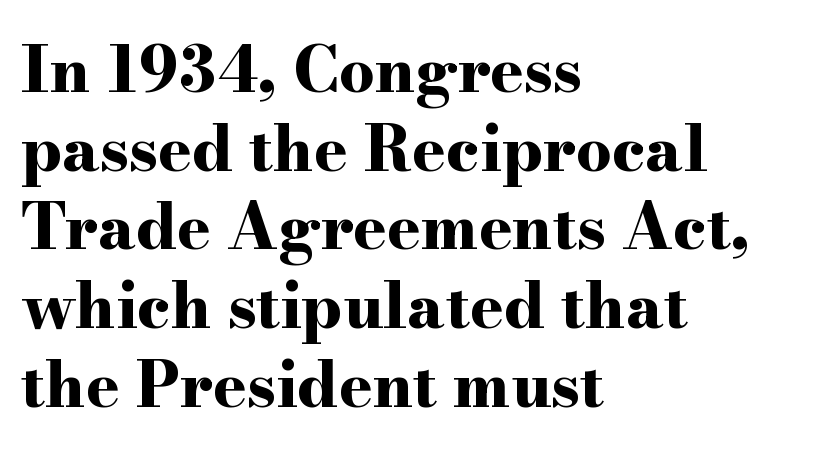
The image shows 63 px bold, wide serif type, upright; set left-aligned, normal line spacing (1.25x), normal letter spacing, not underlined; high stroke contrast and a small x-height.
